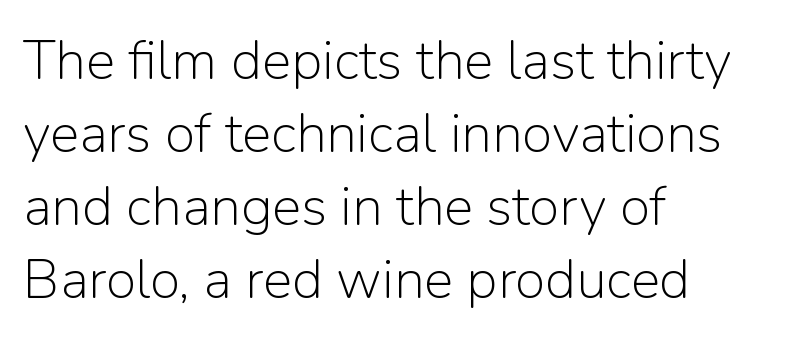
No italicization has been applied; the sample stays upright. The letters advance in unequal steps, a hallmark of proportional type. The gaps between neighbouring characters are ordinary and unremarkable. The ragged edge is on the right, which tells us the setting is flush left.
